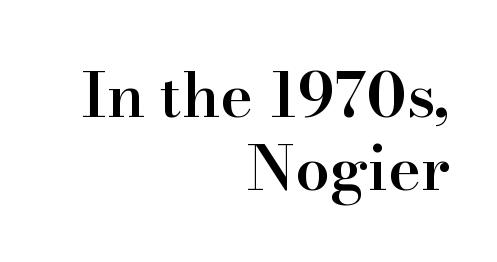
Q: Is the text bold? A: Semi-bold.
Q: Is the text italic (slanted)? A: No, it is upright.
Q: Is the typeface a serif or a sans-serif typeface? A: Serif.
Q: Is the text underlined? A: No.
Q: How is the paragraph aligned? A: Right-aligned.
Q: Is the spacing between letters normal or unusually wide? A: Normal.
Q: Width (condensed, normal, or wide)? A: Normal.
Q: Stroke contrast? A: High.
Q: x-height? A: Small.
Q: Monospaced? A: No.
